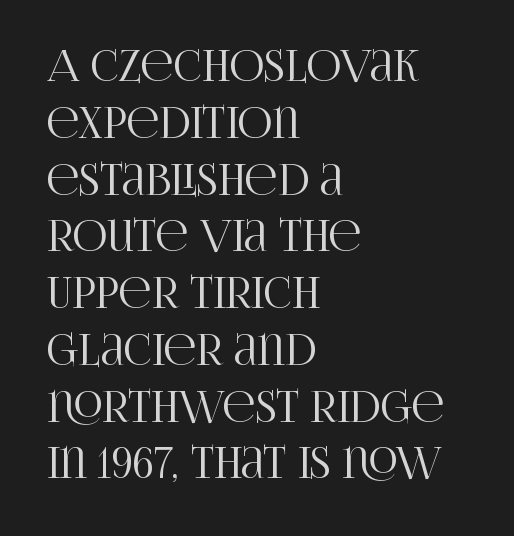
{"serif": "yes", "italic": "no", "width": "condensed", "stroke_contrast": "high", "x_height": "large", "monospaced": "no", "underline": "no", "align": "left", "line_spacing": "normal", "line_spacing_ratio": 1.32, "letter_spacing": "normal", "letter_spacing_em": 0.0, "glyph_px": 43}
